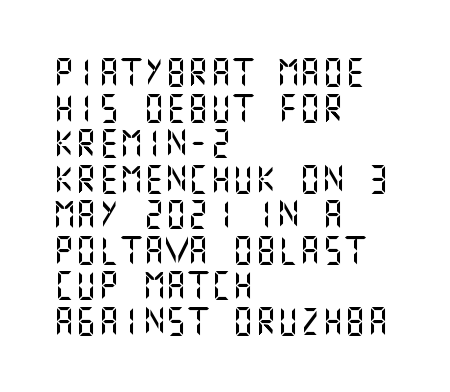
{"serif": "no", "italic": "no", "width": "normal", "stroke_contrast": "medium", "x_height": "large", "underline": "no", "align": "left", "line_spacing": "normal", "line_spacing_ratio": 1.27, "letter_spacing": "normal", "letter_spacing_em": 0.0, "glyph_px": 28}
